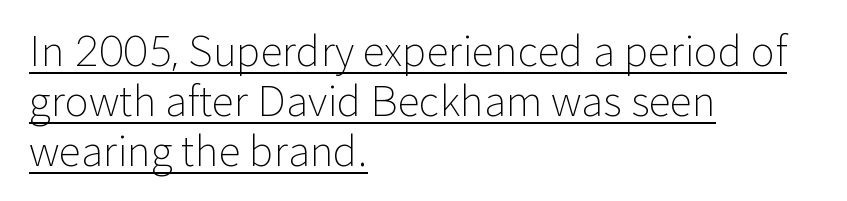
{"serif": "no", "italic": "no", "bold": "no", "weight": "light", "width": "normal", "stroke_contrast": "low", "x_height": "medium", "monospaced": "no", "underline": "yes", "align": "left", "line_spacing_ratio": 1.22, "letter_spacing": "normal", "letter_spacing_em": 0.0, "glyph_px": 41}
